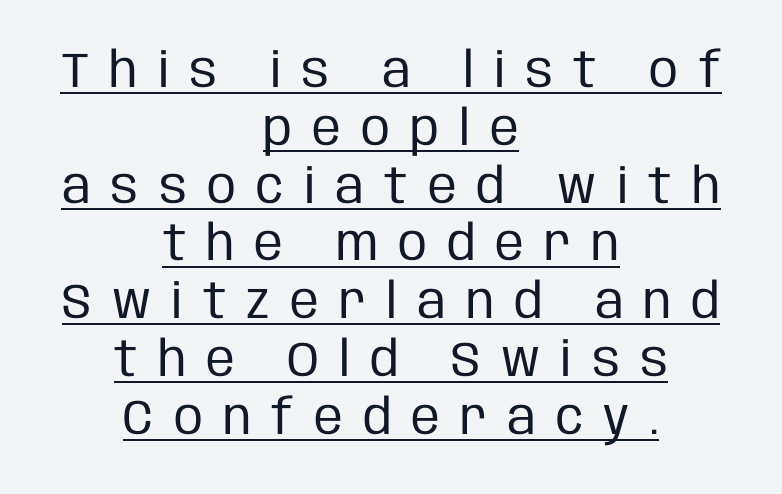
This sample uses expanded letter spacing, leaving extra air between glyphs. In designer terms, the underline attribute is active on this setting. The letters advance in unequal steps, a hallmark of proportional type. Teacher's note: observe the equal gaps on both sides — that is centered alignment. Posture: vertical. Nothing sits at the stroke ends, so this counts as sans-serif.
